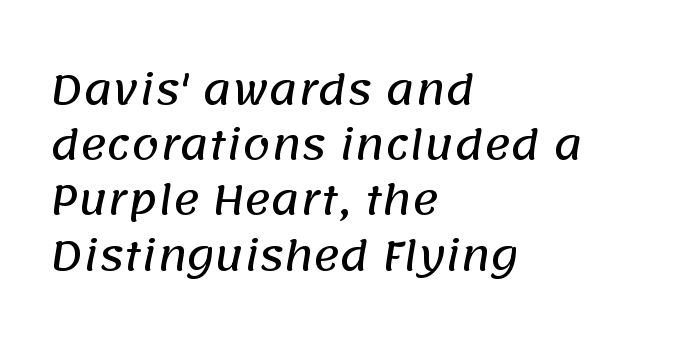
The image shows 40 px sans-serif type; set left-aligned, normal line spacing (1.38x), normal letter spacing, not underlined; low stroke contrast and a large x-height.
